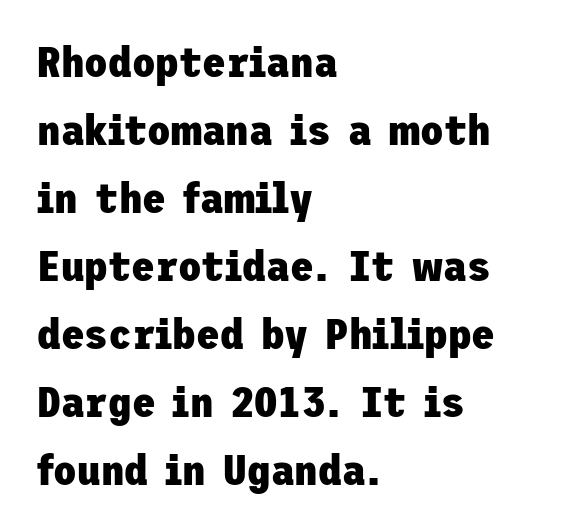
Q: Is the text bold? A: Yes.
Q: Is the text italic (slanted)? A: No, it is upright.
Q: Is the typeface a serif or a sans-serif typeface? A: Sans-serif.
Q: Is the text underlined? A: No.
Q: How is the paragraph aligned? A: Left-aligned.
Q: Is the spacing between letters normal or unusually wide? A: Normal.
Q: Is the spacing between lines tight, normal or loose? A: Normal.
Q: Width (condensed, normal, or wide)? A: Normal.
Q: Stroke contrast? A: Low.
Q: x-height? A: Medium.
